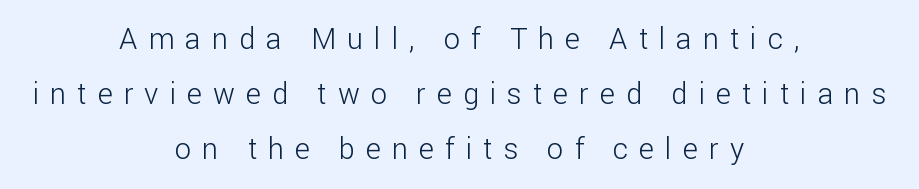
The typeface chosen for these lines omits serifs. No word sits above an underline. Heaviness? Minimal to ordinary, like unemphasized prose. The rendering positions every line midway between the sides. Nope, not italic — everything's standing straight. These lines are rendered in a variable-pitch font.
